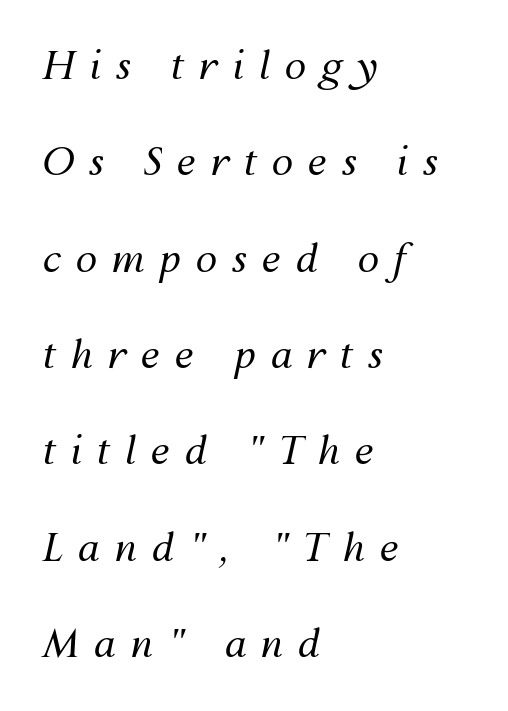
The image shows 39 px regular-weight type, italic (leaning right); set left-aligned, loose line spacing (2.47x), unusually wide letter spacing (+0.37 em), not underlined; medium stroke contrast and a medium x-height.
